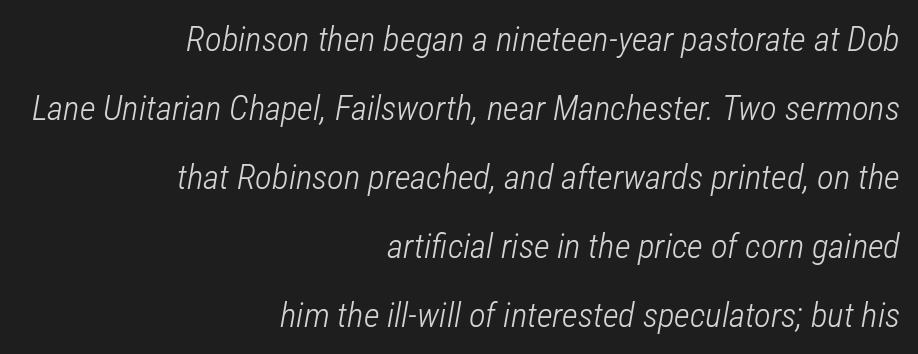
Q: Is the text bold? A: No.
Q: Is the text italic (slanted)? A: Yes, it leans right by about 12 degrees.
Q: Is the text underlined? A: No.
Q: How is the paragraph aligned? A: Right-aligned.
Q: Is the spacing between letters normal or unusually wide? A: Normal.
Q: Is the spacing between lines tight, normal or loose? A: Loose.
Q: Width (condensed, normal, or wide)? A: Condensed.
Q: Stroke contrast? A: Low.
Q: x-height? A: Medium.
Q: Monospaced? A: No.
